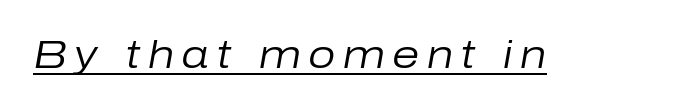
The typography opts for an oblique posture over an upright one. The face used here is proportionally spaced, like ordinary book or web type. The passage shown is underscored from start to finish. The cut favours lightness, reaching ordinary text weight at its darkest.
